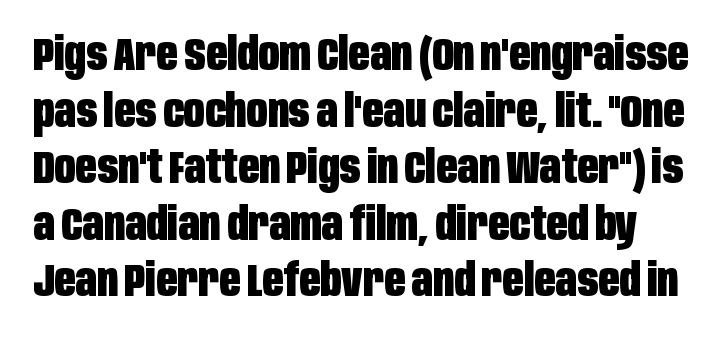
{"serif": "no", "italic": "no", "bold": "yes", "weight": "heavy", "width": "condensed", "stroke_contrast": "low", "x_height": "large", "monospaced": "no", "underline": "no", "line_spacing_ratio": 1.23, "letter_spacing": "normal", "letter_spacing_em": 0.0, "glyph_px": 46}
